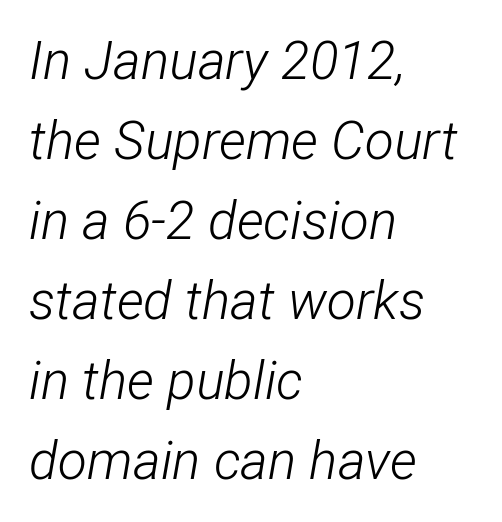
The image shows 53 px light, condensed type, italic (leaning right); set left-aligned, normal line spacing (1.51x), normal letter spacing, not underlined; low stroke contrast and a medium x-height.
